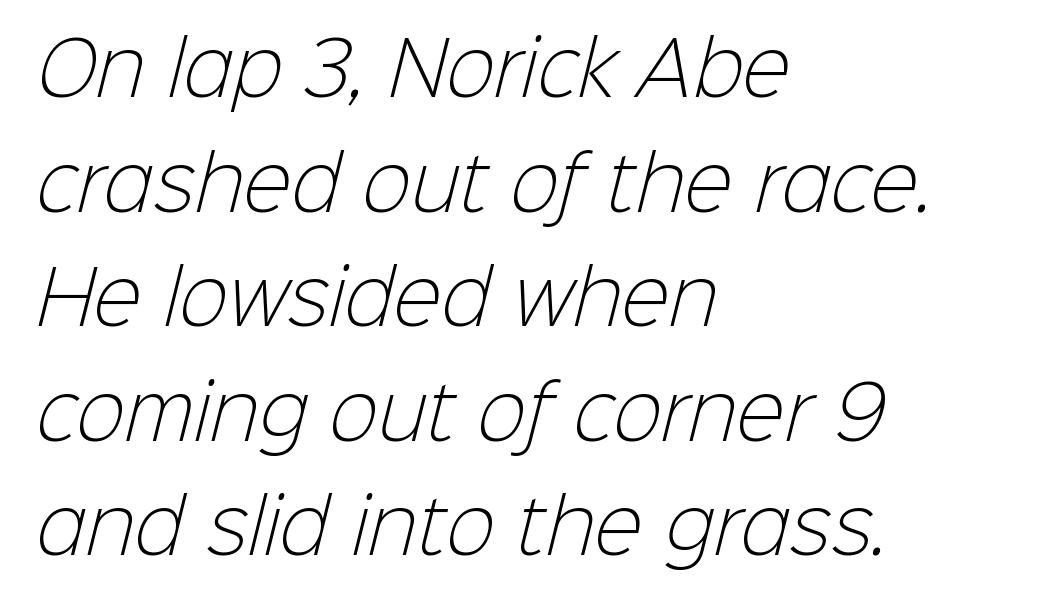
These lines sit exactly where default settings would place them. Each letter's strokes conclude bluntly, with no projecting serifs. Observe the ordinary spacing: letters are neighbours, not strangers. A typesetter would call this proportional, since set widths differ per character. The area under the type is left untouched.
